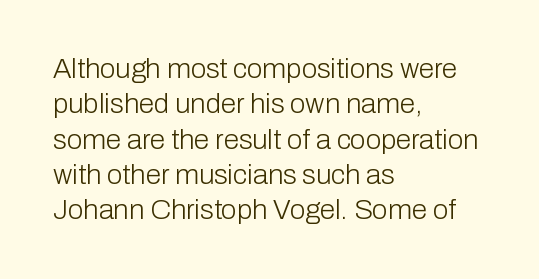
{"serif": "no", "italic": "no", "bold": "no", "weight": "light", "width": "normal", "stroke_contrast": "low", "x_height": "medium", "monospaced": "no", "underline": "no", "align": "left", "line_spacing": "normal", "line_spacing_ratio": 1.26, "letter_spacing": "normal", "letter_spacing_em": 0.0, "glyph_px": 28}
